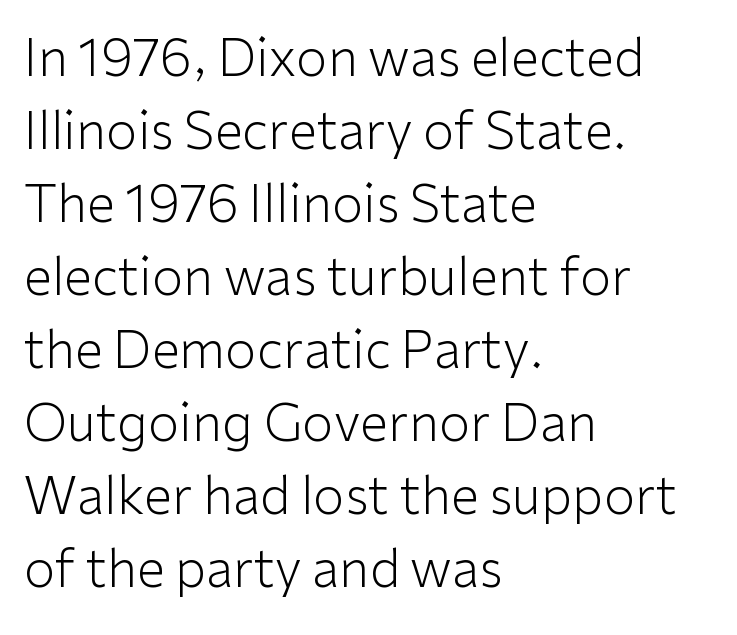
Q: Is the text bold? A: No.
Q: Is the text italic (slanted)? A: No, it is upright.
Q: Is the typeface a serif or a sans-serif typeface? A: Sans-serif.
Q: Is the text underlined? A: No.
Q: How is the paragraph aligned? A: Left-aligned.
Q: Is the spacing between letters normal or unusually wide? A: Normal.
Q: Is the spacing between lines tight, normal or loose? A: Normal.
Q: Width (condensed, normal, or wide)? A: Normal.
Q: Stroke contrast? A: Low.
Q: x-height? A: Medium.
Q: Monospaced? A: No.
